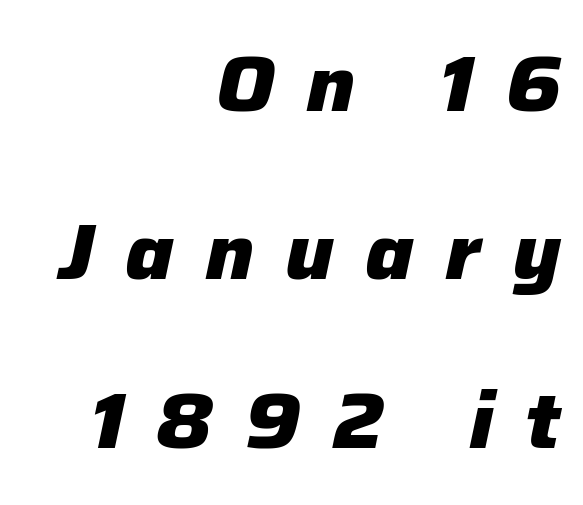
The image shows 78 px heavy type, italic (leaning right); set right-aligned, loose line spacing (2.16x), unusually wide letter spacing (+0.4 em), not underlined; low stroke contrast and a medium x-height.
